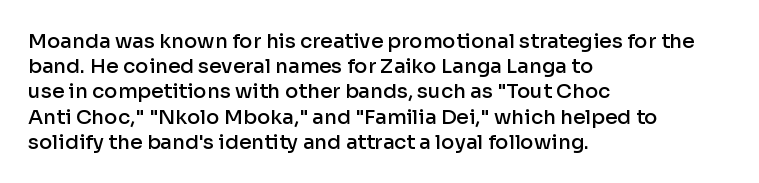
Q: Is the text bold? A: Semi-bold.
Q: Is the text italic (slanted)? A: No, it is upright.
Q: Is the text underlined? A: No.
Q: How is the paragraph aligned? A: Left-aligned.
Q: Is the spacing between letters normal or unusually wide? A: Normal.
Q: Is the spacing between lines tight, normal or loose? A: Normal.
